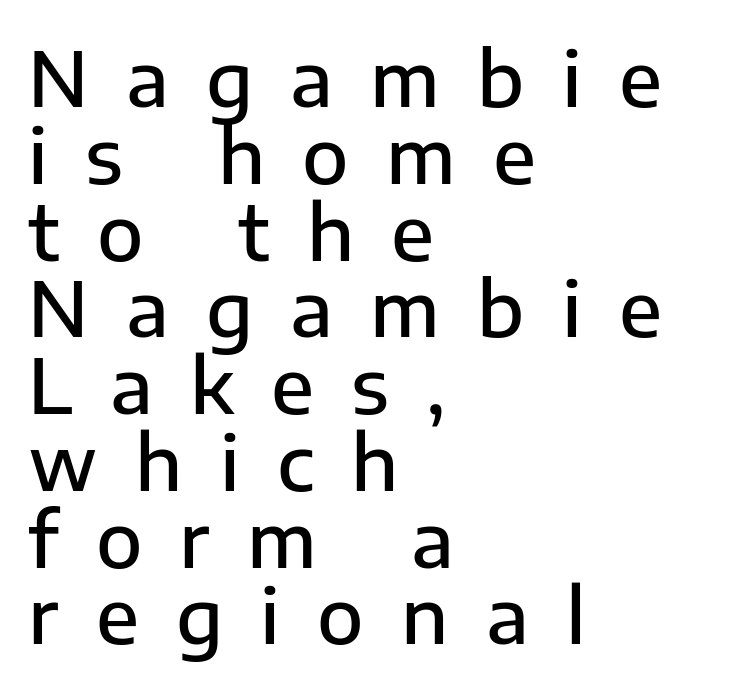
{"serif": "no", "italic": "no", "bold": "semi", "weight": "semibold", "width": "normal", "stroke_contrast": "low", "x_height": "medium", "monospaced": "no", "underline": "no", "align": "left", "line_spacing": "tight", "line_spacing_ratio": 1.01, "letter_spacing": "wide", "letter_spacing_em": 0.49, "glyph_px": 76}
